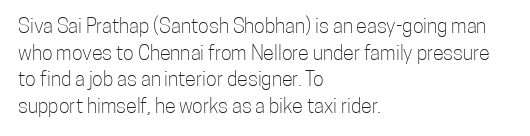
Does the copy run flush right? No — it runs flush left. The block of text has a typical density, with ordinary space between rows. This sample uses plain, unmodified letter spacing. The zone under the glyphs is completely vacant. A roman cut, with each character standing at attention. Stem width sits at or under what a default text font uses.
